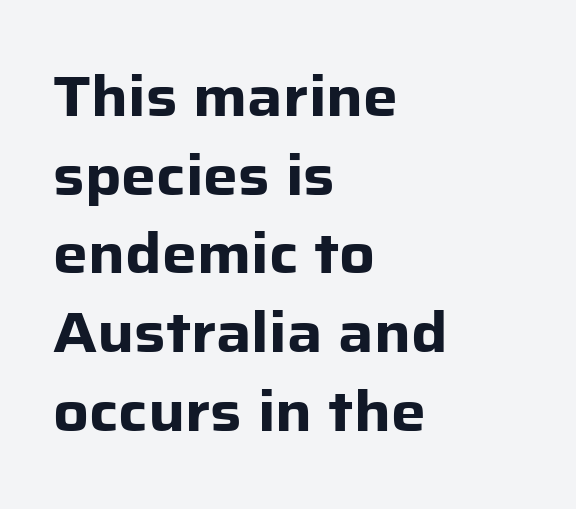
Q: Is the text bold? A: Yes.
Q: Is the text italic (slanted)? A: No, it is upright.
Q: Is the typeface a serif or a sans-serif typeface? A: Sans-serif.
Q: Is the text underlined? A: No.
Q: How is the paragraph aligned? A: Left-aligned.
Q: Is the spacing between letters normal or unusually wide? A: Normal.
Q: Is the spacing between lines tight, normal or loose? A: Normal.
Q: Width (condensed, normal, or wide)? A: Normal.
Q: Stroke contrast? A: Low.
Q: x-height? A: Medium.
Q: Monospaced? A: No.
